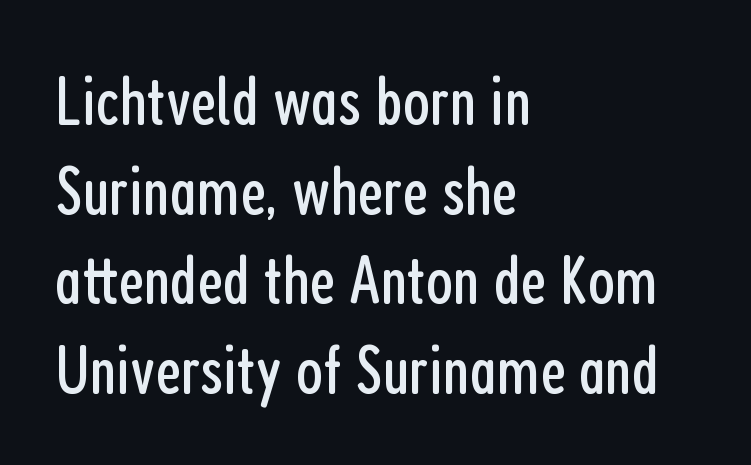
Q: Is the text bold? A: No.
Q: Is the text italic (slanted)? A: No, it is upright.
Q: Is the typeface a serif or a sans-serif typeface? A: Sans-serif.
Q: Is the text underlined? A: No.
Q: How is the paragraph aligned? A: Left-aligned.
Q: Is the spacing between letters normal or unusually wide? A: Normal.
Q: Is the spacing between lines tight, normal or loose? A: Normal.
Q: Width (condensed, normal, or wide)? A: Condensed.
Q: Stroke contrast? A: Low.
Q: x-height? A: Medium.
Q: Monospaced? A: No.
